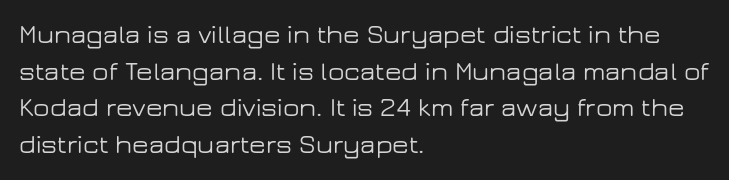
The image shows 27 px text type, upright; set left-aligned, normal line spacing (1.36x), normal letter spacing, not underlined.
